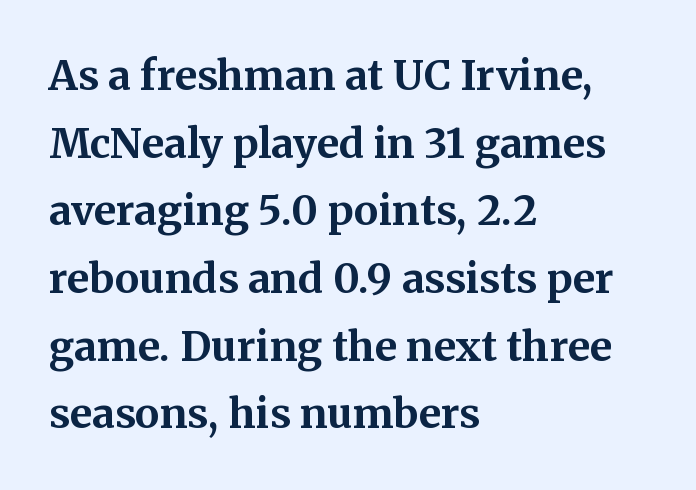
Q: Is the text bold? A: Yes.
Q: Is the text italic (slanted)? A: No, it is upright.
Q: Is the typeface a serif or a sans-serif typeface? A: Serif.
Q: Is the text underlined? A: No.
Q: How is the paragraph aligned? A: Left-aligned.
Q: Is the spacing between letters normal or unusually wide? A: Normal.
Q: Is the spacing between lines tight, normal or loose? A: Normal.
Q: Width (condensed, normal, or wide)? A: Normal.
Q: Stroke contrast? A: Medium.
Q: x-height? A: Medium.
Q: Monospaced? A: No.
